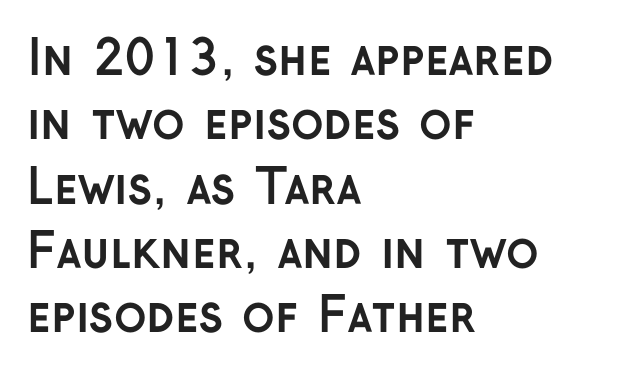
{"serif": "no", "italic": "no", "bold": "yes", "weight": "semibold", "width": "normal", "stroke_contrast": "low", "x_height": "medium", "monospaced": "no", "underline": "no", "align": "left", "line_spacing": "normal", "line_spacing_ratio": 1.34, "letter_spacing": "normal", "letter_spacing_em": 0.0, "glyph_px": 48}
